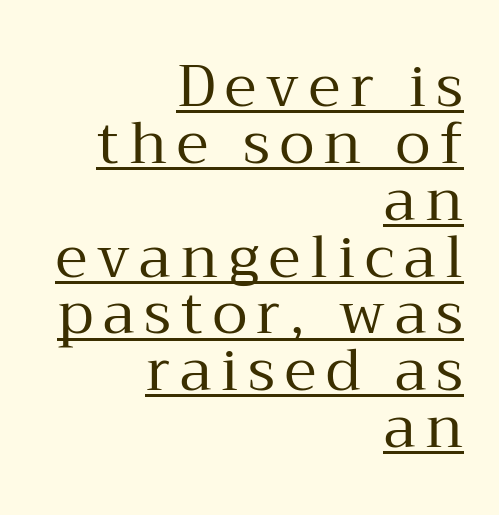
{"serif": "yes", "italic": "no", "bold": "no", "weight": "regular", "width": "normal", "stroke_contrast": "medium", "x_height": "medium", "monospaced": "no", "underline": "yes", "align": "right", "line_spacing": "tight", "line_spacing_ratio": 0.98, "glyph_px": 58}
